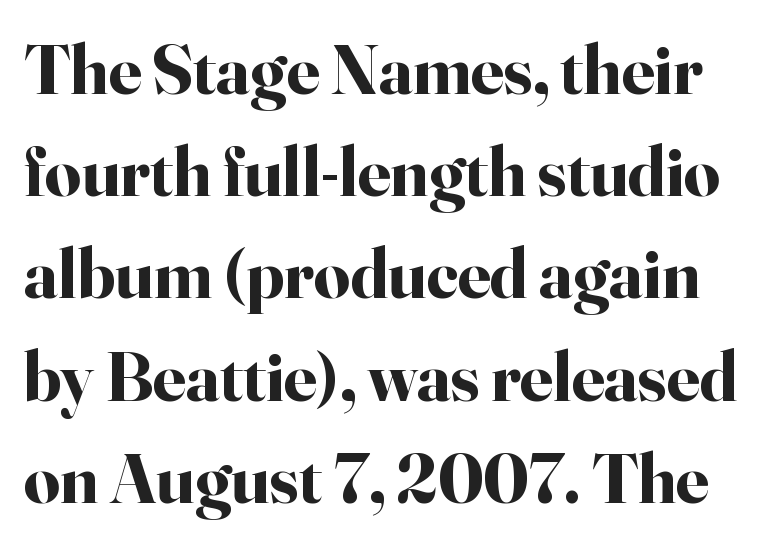
{"serif": "yes", "italic": "no", "bold": "yes", "weight": "bold", "width": "normal", "stroke_contrast": "high", "x_height": "small", "monospaced": "no", "underline": "no", "line_spacing": "normal", "line_spacing_ratio": 1.44, "letter_spacing": "normal", "letter_spacing_em": 0.0, "glyph_px": 71}
